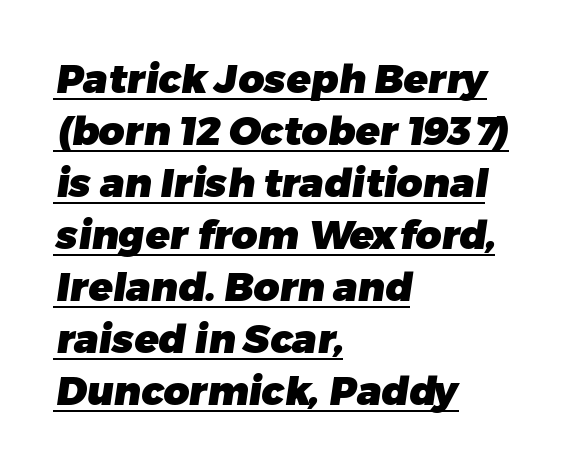
{"serif": "no", "bold": "yes", "weight": "heavy", "width": "normal", "stroke_contrast": "low", "x_height": "medium", "monospaced": "no", "underline": "yes", "align": "left", "line_spacing": "normal", "line_spacing_ratio": 1.3, "letter_spacing": "normal", "letter_spacing_em": 0.0, "glyph_px": 40}
